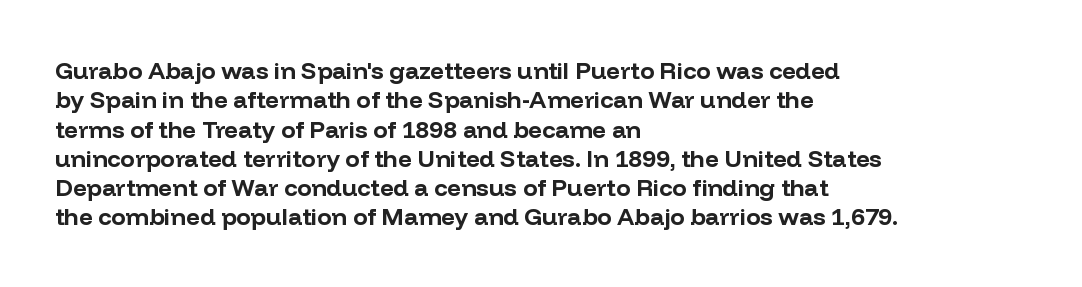
{"italic": "no", "bold": "yes", "underline": "no", "align": "left", "line_spacing_ratio": 1.22, "letter_spacing": "normal", "letter_spacing_em": 0.0, "glyph_px": 24}
